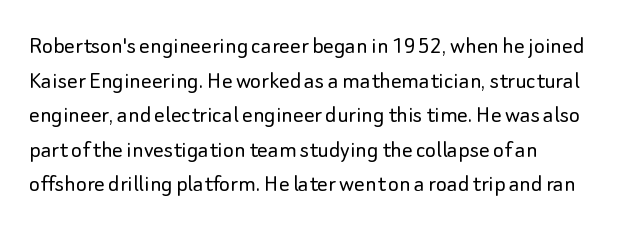
Q: Is the text bold? A: No.
Q: Is the text italic (slanted)? A: No, it is upright.
Q: Is the text underlined? A: No.
Q: How is the paragraph aligned? A: Left-aligned.
Q: Is the spacing between letters normal or unusually wide? A: Normal.
Q: Is the spacing between lines tight, normal or loose? A: Normal.
